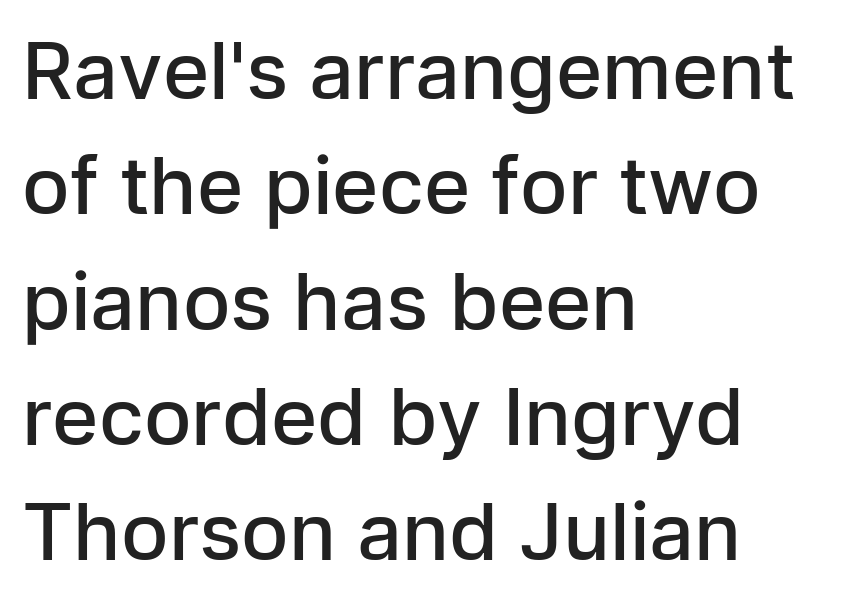
Here the designer chose a conventional face with non-uniform glyph widths. Reading down the column, the eye jumps a familiar distance to each next line. The rendering anchors every line to the left-hand side. Look at the stroke-to-counter ratio: somewhat heavy, a semibold. What stands out about the letter spacing? Nothing — it is the standard amount. The lettering holds an erect, upright posture throughout.
